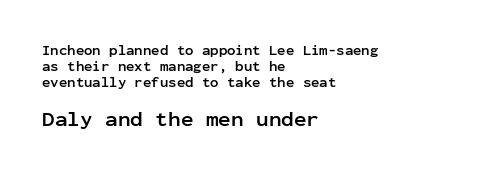
The image shows 21 px bold type, upright; set left-aligned, tight line spacing (1.14x), normal letter spacing, not underlined; the second (bottom) block is 1.5x larger.
